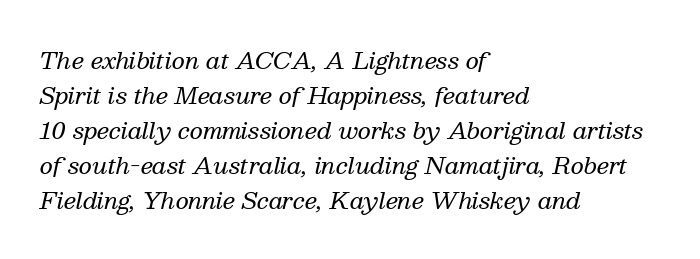
Visually the block forms a straight wall on the left and a jagged coastline on the right. Counters stay open thanks to moderate or lighter strokes. Compared with ordinary roman type, these characters are visibly tilted. Horizontal bands of white between lines are of average thickness.
